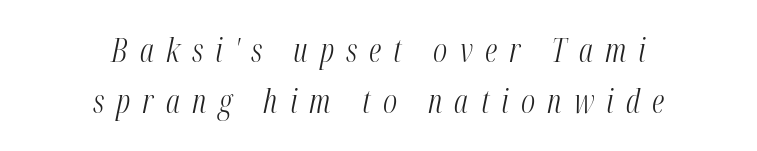
The image shows 32 px light, condensed type, italic (leaning right); set centered, normal line spacing (1.6x), unusually wide letter spacing (+0.38 em), not underlined; medium stroke contrast and a medium x-height.
